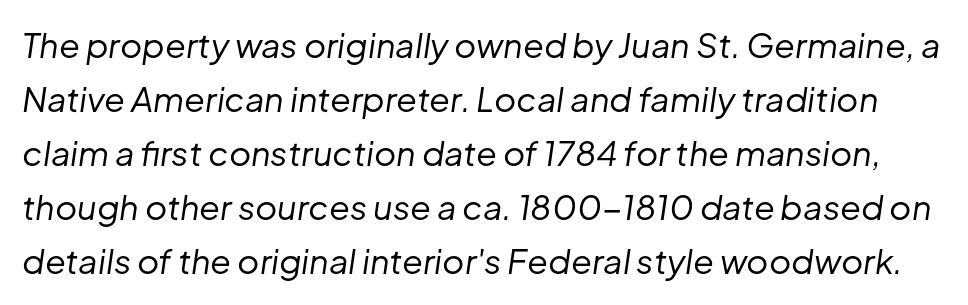
Q: Is the text bold? A: No.
Q: Is the text italic (slanted)? A: Yes, it leans right by about 8 degrees.
Q: Is the text underlined? A: No.
Q: Is the spacing between letters normal or unusually wide? A: Normal.
Q: Is the spacing between lines tight, normal or loose? A: Normal.
Q: Width (condensed, normal, or wide)? A: Normal.
Q: Stroke contrast? A: Low.
Q: x-height? A: Medium.
Q: Monospaced? A: No.
